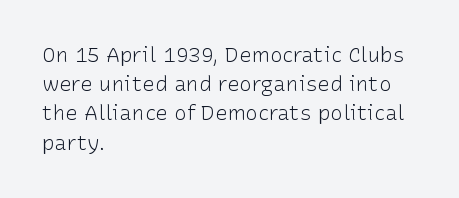
{"italic": "no", "bold": "no", "underline": "no", "align": "left", "line_spacing": "normal", "line_spacing_ratio": 1.39, "letter_spacing": "normal", "letter_spacing_em": 0.0, "glyph_px": 21}
